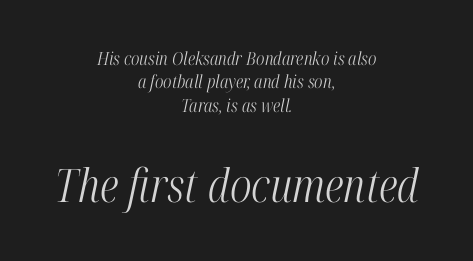
{"serif": "yes", "italic": "yes", "lean": "right", "slant_degrees": 12, "bold": "no", "weight": "light", "width": "condensed", "stroke_contrast": "high", "x_height": "medium", "monospaced": "no", "underline": "no", "align": "center", "line_spacing": "normal", "line_spacing_ratio": 1.3, "letter_spacing": "normal", "letter_spacing_em": 0.0, "larger_block": "second", "size_ratio": 2.56, "glyph_px": 46}
